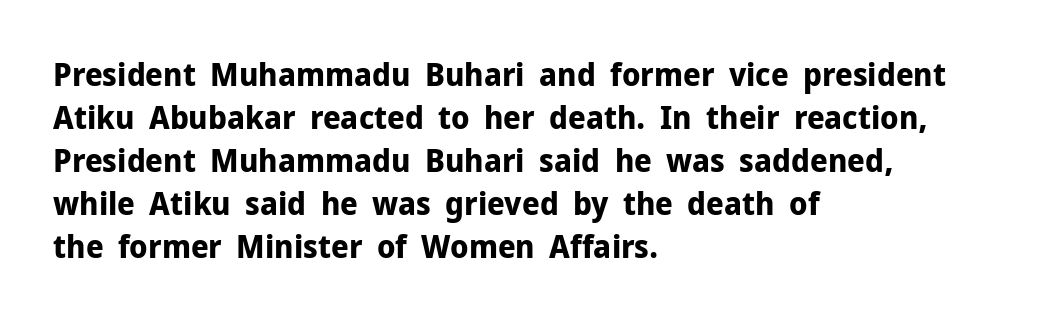
The image shows 32 px bold sans-serif type, upright; set left-aligned, normal line spacing (1.34x), normal letter spacing, not underlined; low stroke contrast and a medium x-height.
